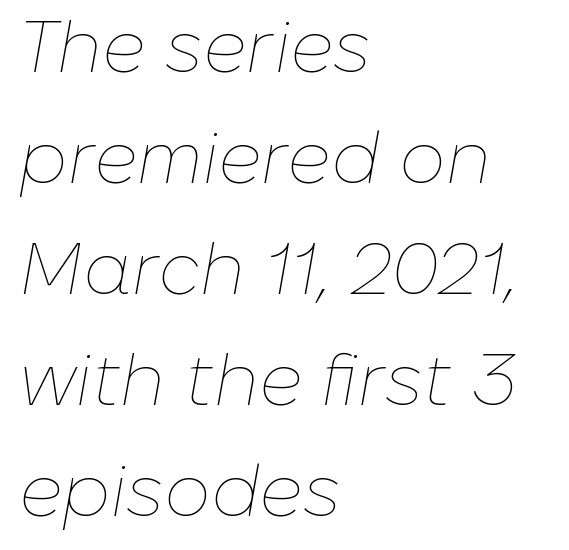
Q: Is the text bold? A: No.
Q: Is the text italic (slanted)? A: Yes, it leans right by about 10 degrees.
Q: Is the text underlined? A: No.
Q: How is the paragraph aligned? A: Left-aligned.
Q: Is the spacing between letters normal or unusually wide? A: Normal.
Q: Is the spacing between lines tight, normal or loose? A: Normal.
Q: Width (condensed, normal, or wide)? A: Normal.
Q: Stroke contrast? A: Low.
Q: x-height? A: Medium.
Q: Monospaced? A: No.
